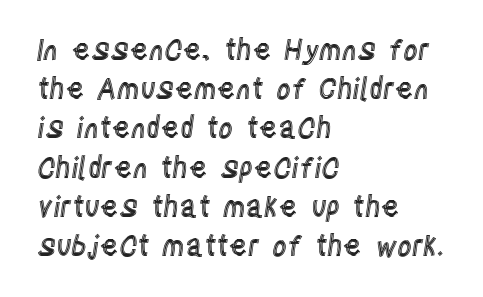
Short and long lines alike share a common starting point at left. Character widths vary here, with narrow letters taking less room than wide ones. The lines sit at an ordinary, default distance from one another. How are the letters spaced? Ordinarily, with no added tracking. Check under the words: just untouched page.
